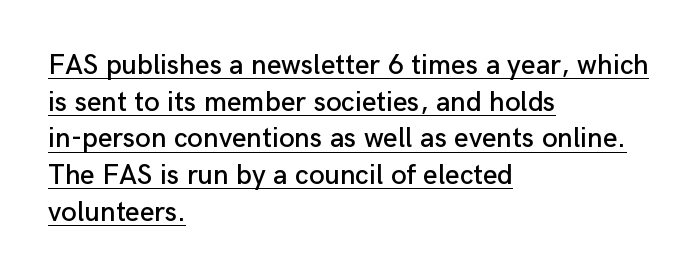
The image shows 28 px sans-serif type, upright; set left-aligned, normal line spacing (1.31x), normal letter spacing, underlined; low stroke contrast and a medium x-height.
